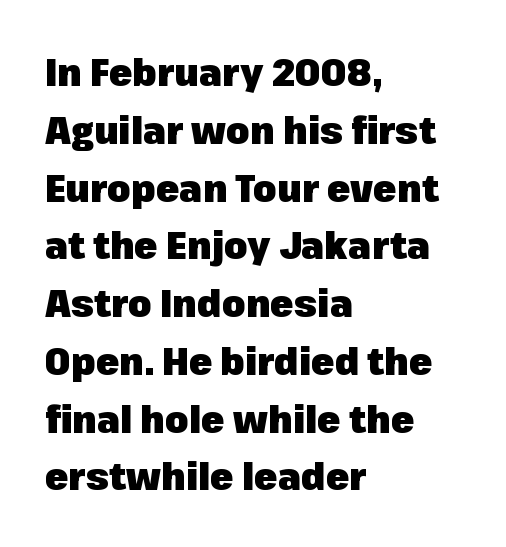
Q: Is the text bold? A: Yes.
Q: Is the text italic (slanted)? A: No, it is upright.
Q: Is the typeface a serif or a sans-serif typeface? A: Sans-serif.
Q: Is the text underlined? A: No.
Q: How is the paragraph aligned? A: Left-aligned.
Q: Is the spacing between letters normal or unusually wide? A: Normal.
Q: Is the spacing between lines tight, normal or loose? A: Normal.
Q: Width (condensed, normal, or wide)? A: Normal.
Q: Stroke contrast? A: Low.
Q: x-height? A: Medium.
Q: Monospaced? A: No.
